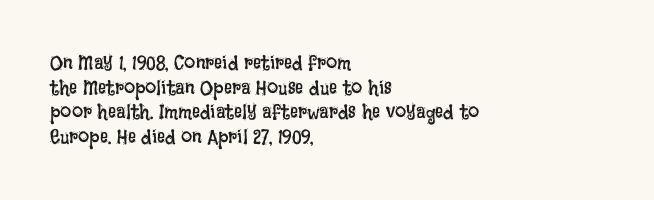
Q: Is the text bold? A: No.
Q: Is the text italic (slanted)? A: No, it is upright.
Q: Is the text underlined? A: No.
Q: How is the paragraph aligned? A: Left-aligned.
Q: Is the spacing between letters normal or unusually wide? A: Normal.
